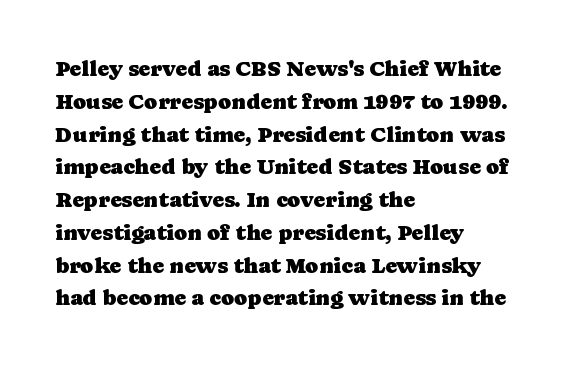
Q: Is the text italic (slanted)? A: No, it is upright.
Q: Is the text underlined? A: No.
Q: How is the paragraph aligned? A: Left-aligned.
Q: Is the spacing between letters normal or unusually wide? A: Normal.
Q: Is the spacing between lines tight, normal or loose? A: Normal.
